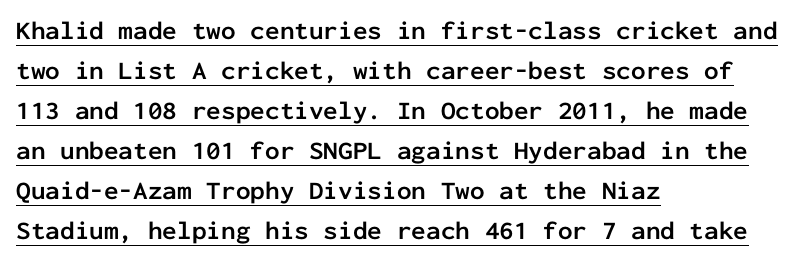
Spacing between characters is what you'd get straight out of the box. Typeset ragged right — the left edge is the straight one. This block has exactly the height ordinary leading produces. The glyphs have the mass of a bold cut. Honestly, the underline is the first thing you notice here.
